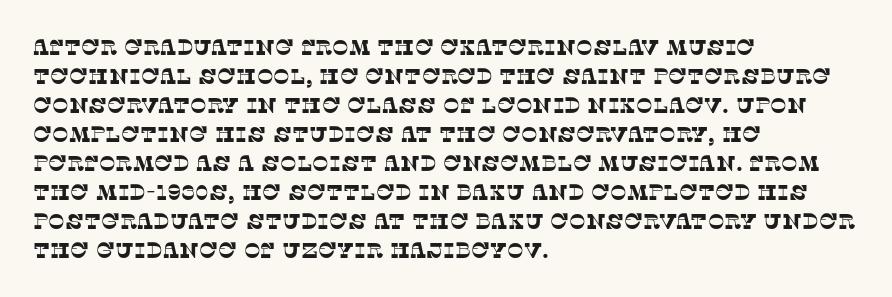
Notice how the passage keeps a crisp vertical edge on the left only. Glance below the letters and you will spot only blank space. Honestly, the letter spacing is just normal — you wouldn't notice it. How would I describe the line gaps? Plain and ordinary.
